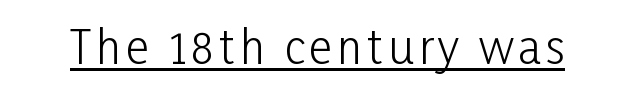
Note the varied advance widths — an 'i' is clearly narrower than an 'm'. Like a heading marked for emphasis, these lines bear an underscore. A roman cut, with each character standing at attention. This reads as an unemphasized weight, regular at the heaviest.
